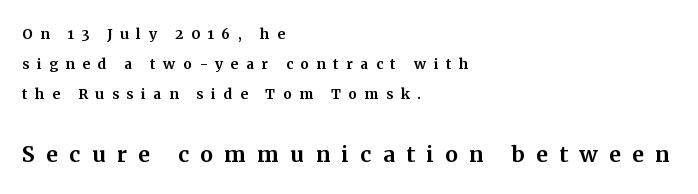
The image shows 29 px serif type, upright; set left-aligned, normal line spacing (1.59x), unusually wide letter spacing (+0.39 em), not underlined; the second (bottom) block is 1.53x larger; medium stroke contrast and a medium x-height.
